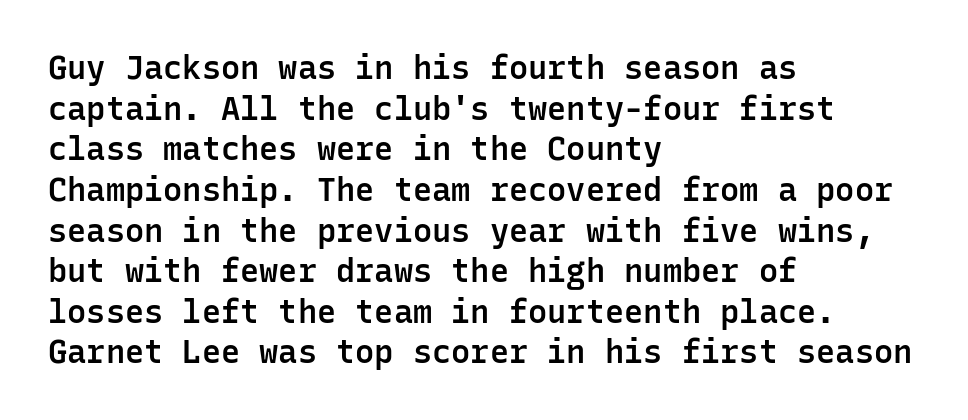
The typesetter chose a ragged-right arrangement here. The space between consecutive lines is moderate. Looks like terminal output: every glyph gets an equal slot. The passage shown has conventional tracking throughout. The strokes are fattened partway — semibold, not bold. Upright lettering throughout.
